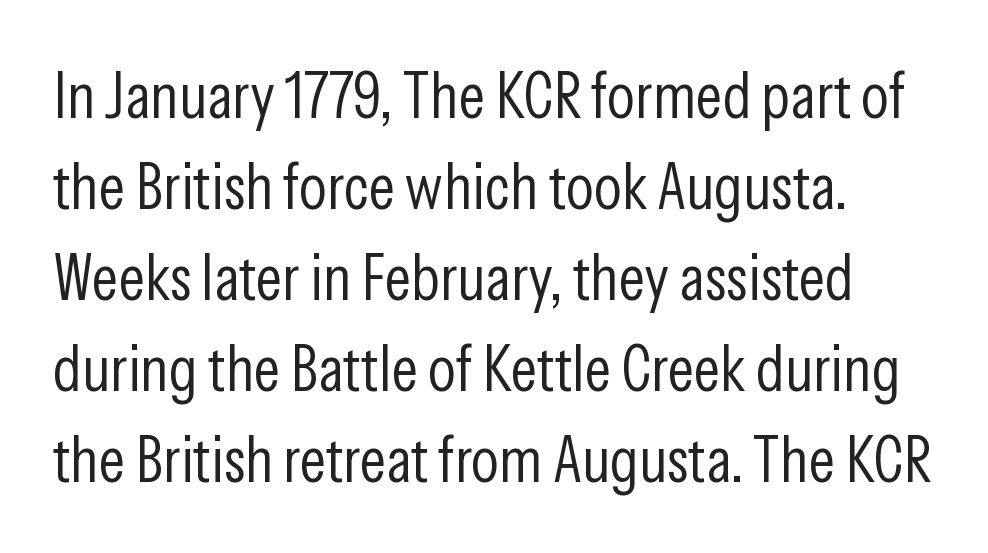
{"serif": "no", "italic": "no", "bold": "no", "weight": "light", "width": "condensed", "stroke_contrast": "low", "x_height": "medium", "monospaced": "no", "underline": "no", "line_spacing": "normal", "line_spacing_ratio": 1.4, "letter_spacing": "normal", "letter_spacing_em": 0.0, "glyph_px": 65}
